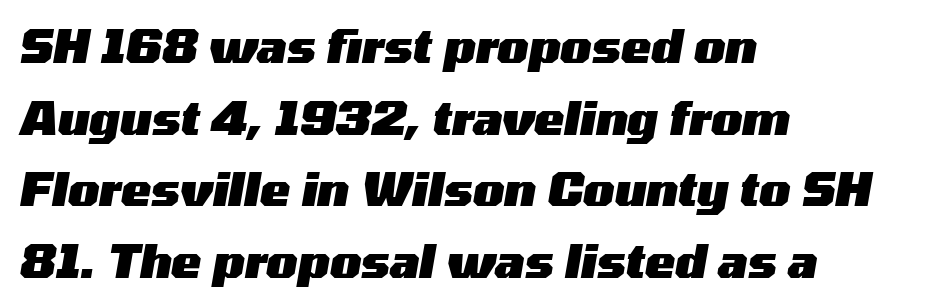
{"italic": "yes", "lean": "right", "slant_degrees": 10, "bold": "yes", "weight": "heavy", "width": "wide", "stroke_contrast": "medium", "x_height": "medium", "monospaced": "no", "underline": "no", "align": "left", "line_spacing": "normal", "line_spacing_ratio": 1.59, "letter_spacing": "normal", "letter_spacing_em": 0.0, "glyph_px": 45}
